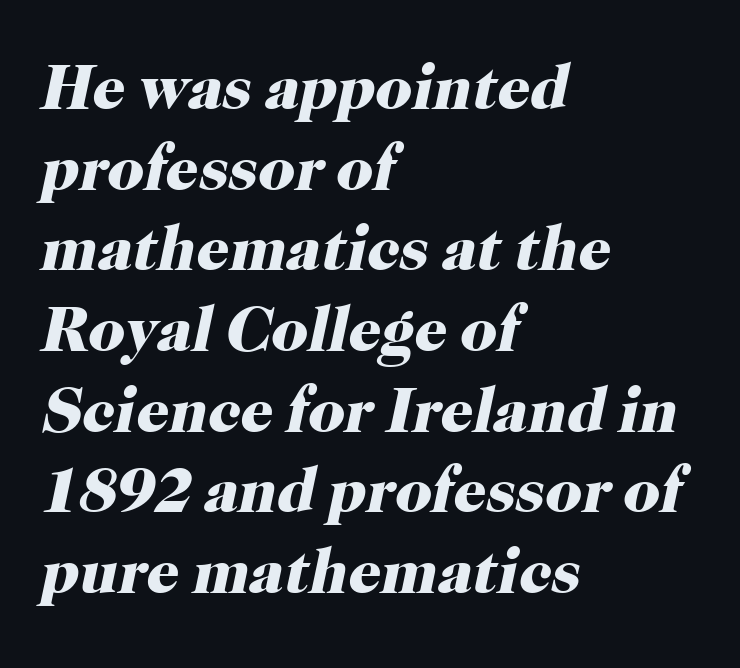
Q: Is the text bold? A: Yes.
Q: Is the text italic (slanted)? A: Yes, it leans right by about 12 degrees.
Q: Is the typeface a serif or a sans-serif typeface? A: Serif.
Q: Is the text underlined? A: No.
Q: How is the paragraph aligned? A: Left-aligned.
Q: Is the spacing between letters normal or unusually wide? A: Normal.
Q: Is the spacing between lines tight, normal or loose? A: Normal.
Q: Width (condensed, normal, or wide)? A: Normal.
Q: Stroke contrast? A: High.
Q: x-height? A: Medium.
Q: Monospaced? A: No.
